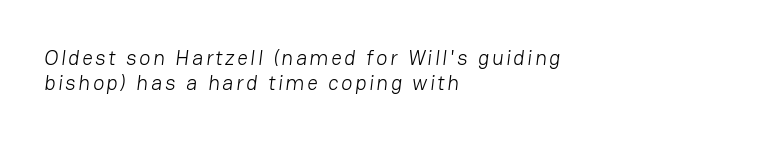
{"bold": "no", "underline": "no", "align": "left", "line_spacing_ratio": 1.19, "glyph_px": 21}
